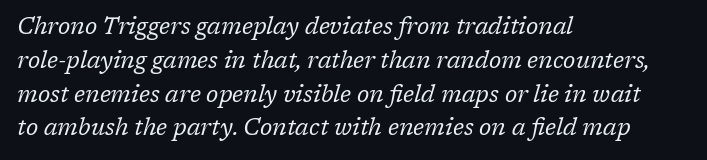
Any mark beneath the type? The region is blank. The lines are quadded left. A light-to-regular cut is what we see here. Would a proofreader flag this as italicized? Yes. This block has exactly the height ordinary leading produces.
